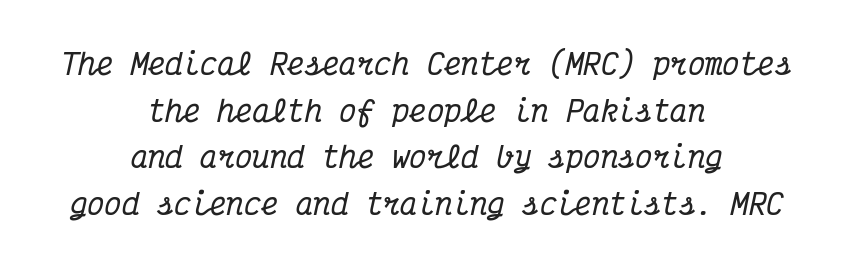
The image shows 29 px condensed serif type, italic (leaning right), monospaced; set centered, normal line spacing (1.61x), normal letter spacing, not underlined; medium stroke contrast and a medium x-height.
